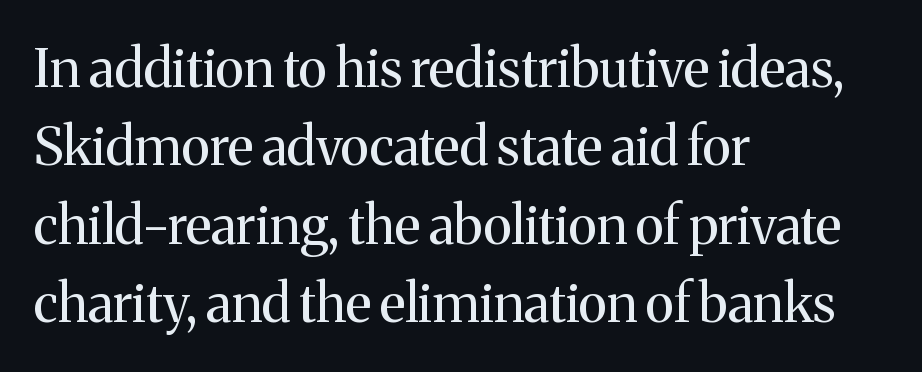
The image shows 53 px regular-weight serif type, upright; set left-aligned, normal line spacing (1.48x), normal letter spacing, not underlined; medium stroke contrast and a medium x-height.
